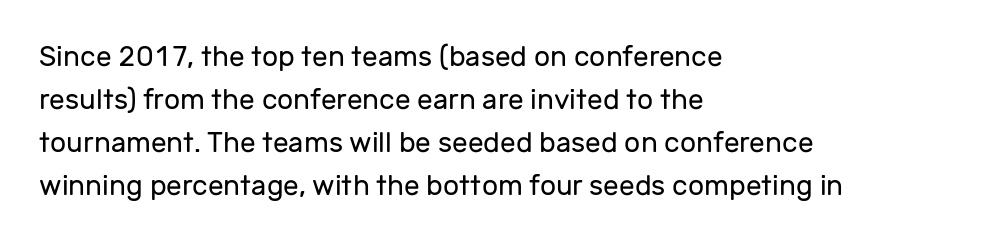
Is this a fixed-width face? No — the glyphs have proportional, varying widths. The specimen reads as upright at a glance. Notice how descenders clear the ascenders below comfortably — that's standard leading. The rendering anchors every line to the left-hand side. The letters look calm and open, with moderate or lighter stems. This rendering employs a face without finishing strokes, i.e., a sans-serif.
